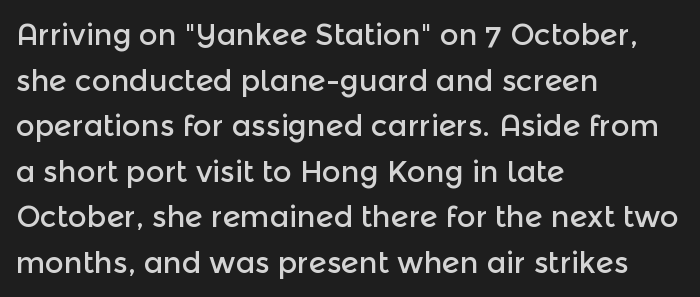
The image shows 29 px sans-serif type, upright; set left-aligned, normal line spacing (1.57x), normal letter spacing, not underlined; a medium x-height.
